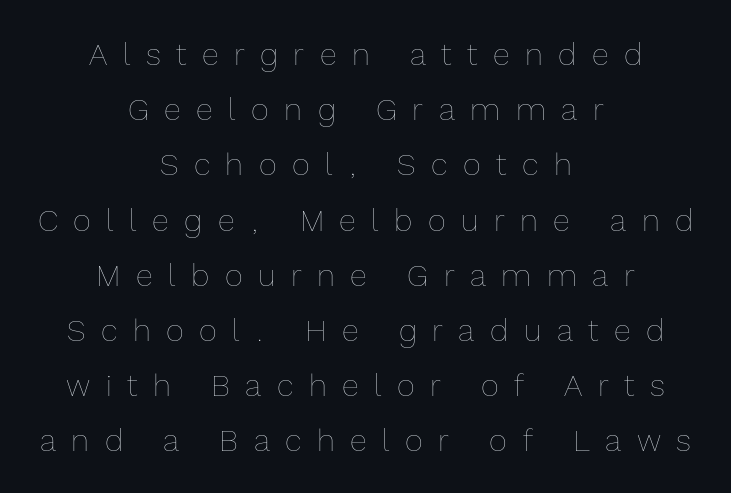
The passage shown is not bold in any degree. Spacing verdict: proportional, widths tailored to each character. Style check: upright. Unmarked baselines from the first word to the last.
